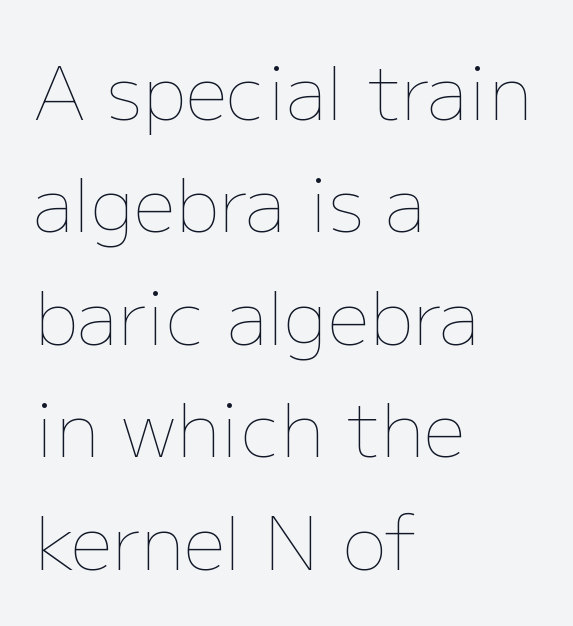
{"italic": "no", "bold": "no", "weight": "thin", "width": "normal", "stroke_contrast": "low", "x_height": "medium", "monospaced": "no", "underline": "no", "align": "left", "line_spacing": "normal", "line_spacing_ratio": 1.52, "letter_spacing": "normal", "letter_spacing_em": 0.0, "glyph_px": 74}
